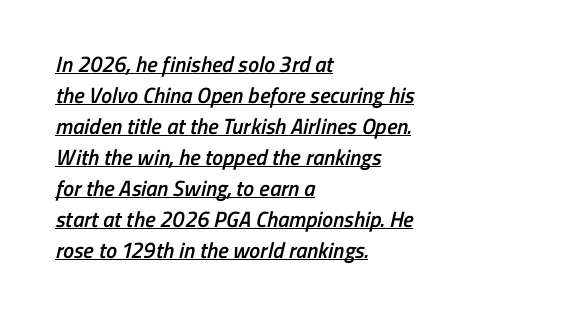
The image shows 22 px text type; set left-aligned, normal line spacing (1.41x), normal letter spacing, underlined.
